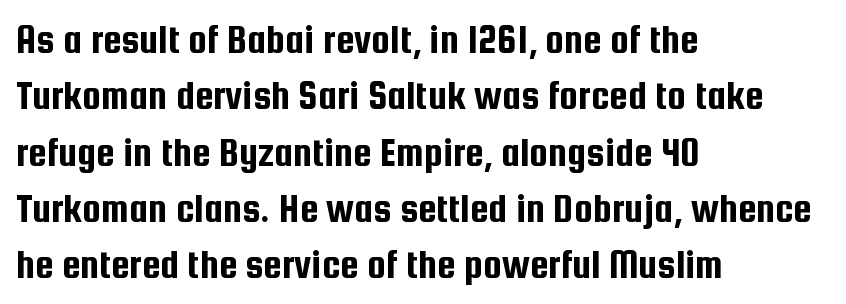
The rows are spaced the way most documents space them. Look at the tracking — it's just the regular setting, nothing added. Typographically, this falls in the sans-serif category. Is this a fixed-width face? No — the glyphs have proportional, varying widths. The lines in this sample share a left origin and differ only in where they stop.
